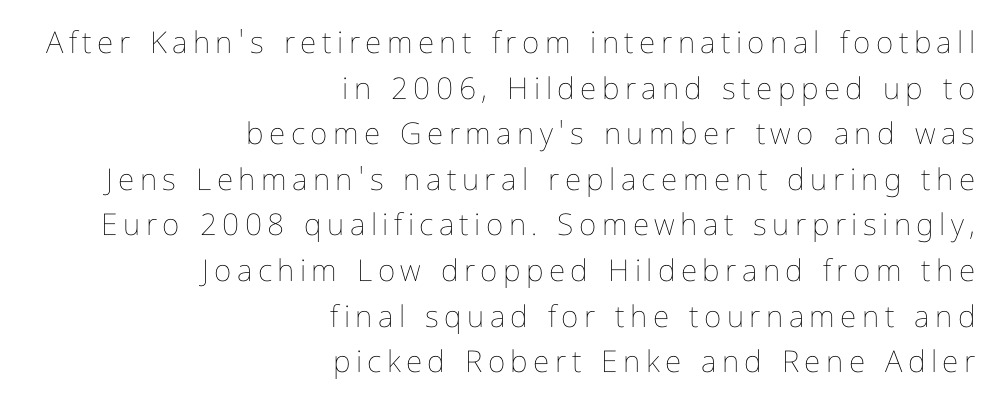
The image shows 30 px thin, condensed type, upright; set right-aligned, normal line spacing (1.52x), not underlined; low stroke contrast and a medium x-height.
